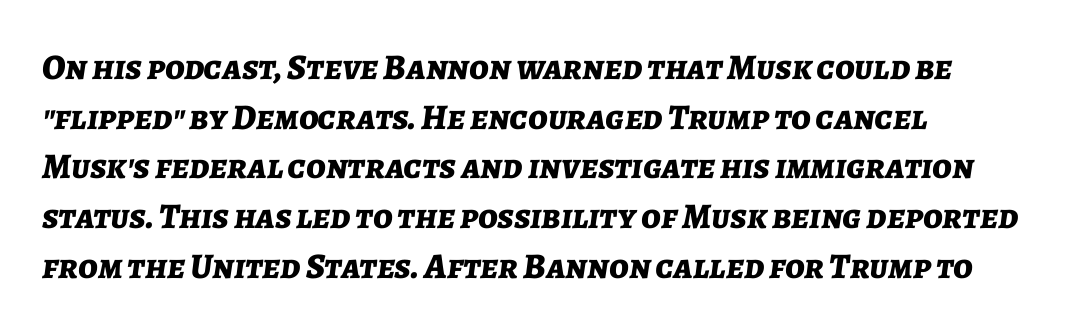
The block of text has a typical density, with ordinary space between rows. The passage shown is typed in a proportional face where columns would drift. The letterforms sit shoulder to shoulder at normal distance. Pretty heavy lettering here — definitely bold.
